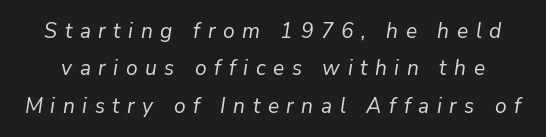
Q: Is the text bold? A: No.
Q: Is the text italic (slanted)? A: Yes, it leans right by about 9 degrees.
Q: Is the text underlined? A: No.
Q: Is the spacing between letters normal or unusually wide? A: Unusually wide.
